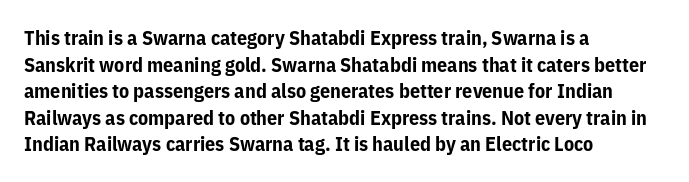
Q: Is the text bold? A: Yes.
Q: Is the text italic (slanted)? A: No, it is upright.
Q: Is the text underlined? A: No.
Q: How is the paragraph aligned? A: Left-aligned.
Q: Is the spacing between letters normal or unusually wide? A: Normal.
Q: Is the spacing between lines tight, normal or loose? A: Normal.
